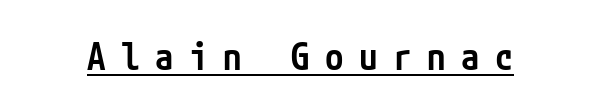
Q: Is the text bold? A: Semi-bold.
Q: Is the text italic (slanted)? A: No, it is upright.
Q: Is the typeface a serif or a sans-serif typeface? A: Sans-serif.
Q: Is the text underlined? A: Yes.
Q: Is the spacing between letters normal or unusually wide? A: Unusually wide.
Q: Width (condensed, normal, or wide)? A: Condensed.
Q: Stroke contrast? A: Low.
Q: x-height? A: Medium.
